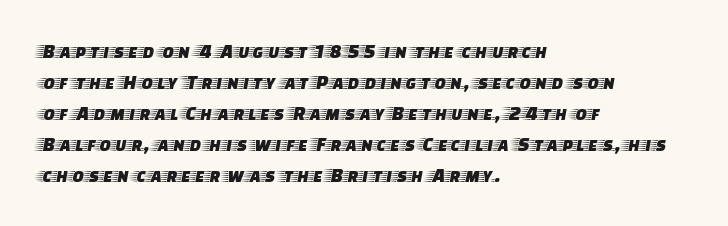
Does the copy run flush right? No — it runs flush left. Between one letter and the next there's only the usual sliver of space. The designer left line spacing at the default.
